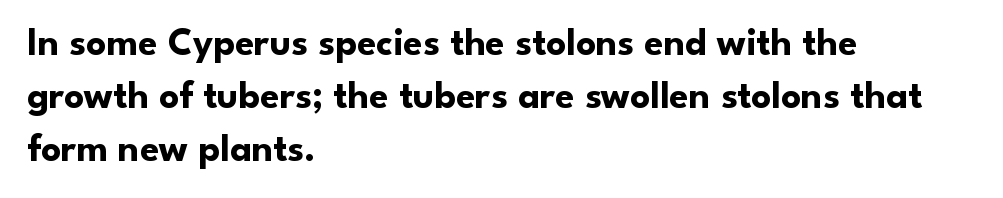
The image shows 39 px bold sans-serif type, upright; set left-aligned, normal line spacing (1.36x), normal letter spacing, not underlined; low stroke contrast and a small x-height.
